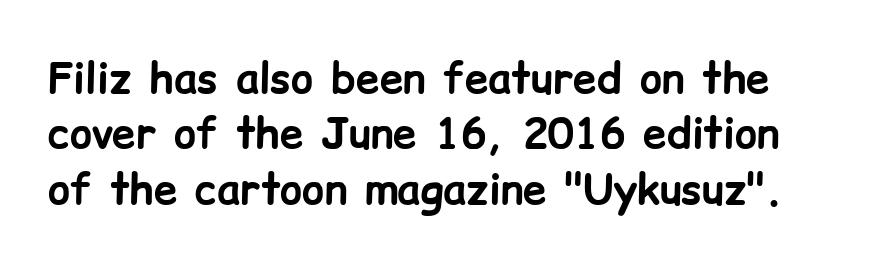
Q: Is the text bold? A: Yes.
Q: Is the text italic (slanted)? A: No, it is upright.
Q: Is the typeface a serif or a sans-serif typeface? A: Sans-serif.
Q: Is the text underlined? A: No.
Q: Is the spacing between letters normal or unusually wide? A: Normal.
Q: Is the spacing between lines tight, normal or loose? A: Normal.
Q: Width (condensed, normal, or wide)? A: Normal.
Q: Stroke contrast? A: Low.
Q: x-height? A: Medium.
Q: Monospaced? A: No.
